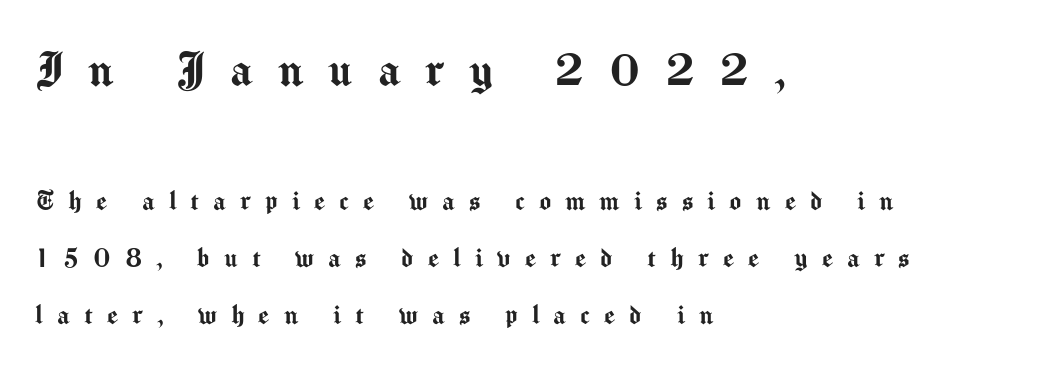
This sample uses a sans-serif face. Underlining? Definitely not there. The more generous point size was reserved for the upper chunk. The setting favours the left margin, as ordinary paragraphs usually do. Here the glyphs are tracked loosely, breaking word shapes into spaced letters.
